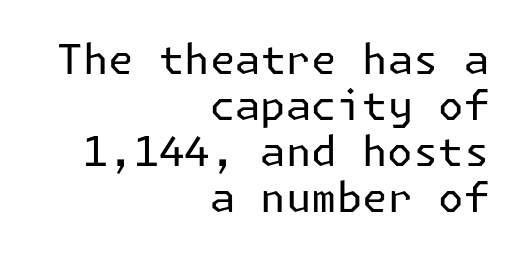
{"serif": "no", "italic": "no", "bold": "no", "weight": "regular", "width": "normal", "stroke_contrast": "low", "x_height": "medium", "underline": "no", "align": "right", "line_spacing": "tight", "line_spacing_ratio": 1.12, "letter_spacing": "normal", "letter_spacing_em": 0.0, "glyph_px": 41}
